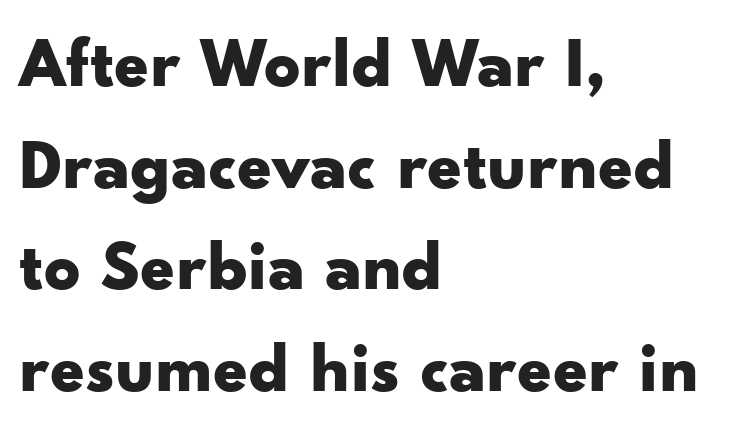
The image shows 71 px bold, wide sans-serif type, upright; set left-aligned, normal line spacing (1.43x), normal letter spacing, not underlined; low stroke contrast and a small x-height.
